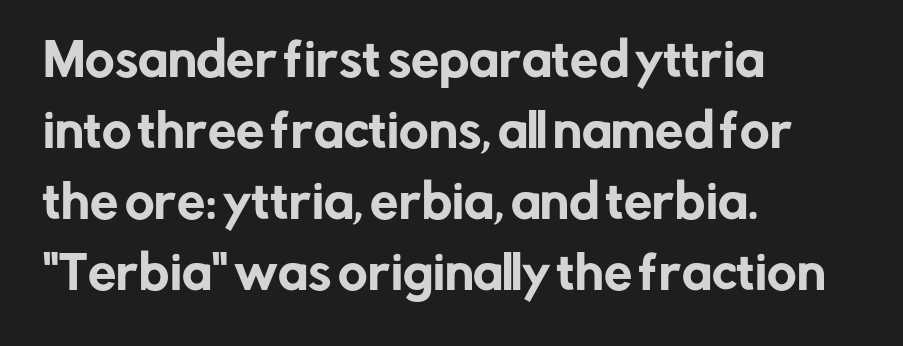
The rendering uses natural spacing where letterforms have individual widths. These lines keep a tight, regular rhythm from letter to letter. The designer left line spacing at the default. Italic: no, the glyphs are upright roman.
